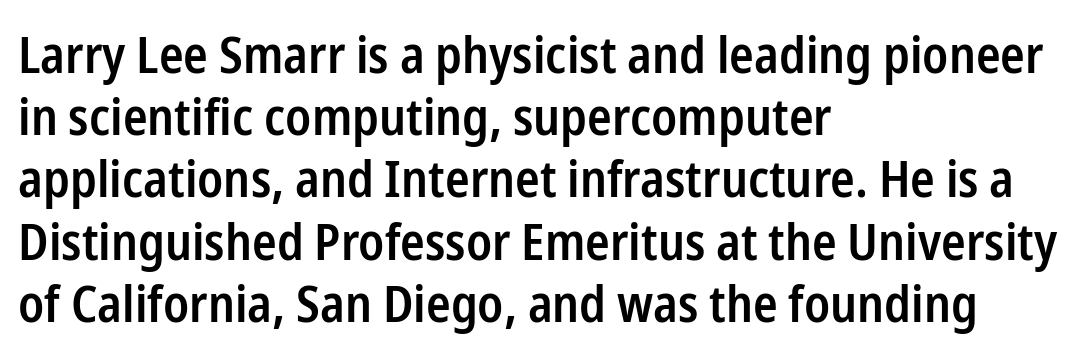
Q: Is the text bold? A: Semi-bold.
Q: Is the text italic (slanted)? A: No, it is upright.
Q: Is the typeface a serif or a sans-serif typeface? A: Sans-serif.
Q: Is the text underlined? A: No.
Q: How is the paragraph aligned? A: Left-aligned.
Q: Is the spacing between letters normal or unusually wide? A: Normal.
Q: Width (condensed, normal, or wide)? A: Condensed.
Q: Stroke contrast? A: Low.
Q: x-height? A: Medium.
Q: Monospaced? A: No.
